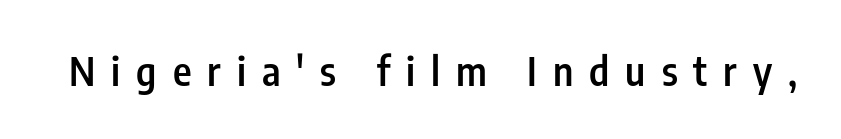
The image shows 40 px semibold, condensed sans-serif type, upright; set unusually wide letter spacing (+0.4 em), not underlined; low stroke contrast and a medium x-height.
